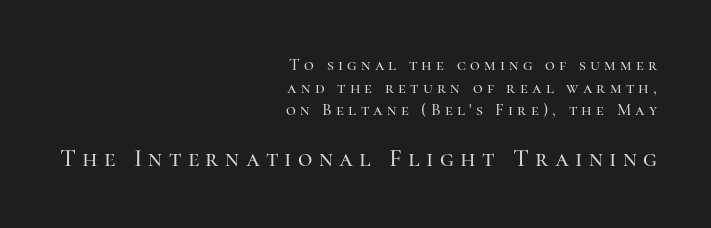
The image shows 25 px text type, upright; set right-aligned, normal line spacing (1.33x), unusually wide letter spacing (+0.25 em), not underlined; the second (bottom) block is 1.47x larger.
